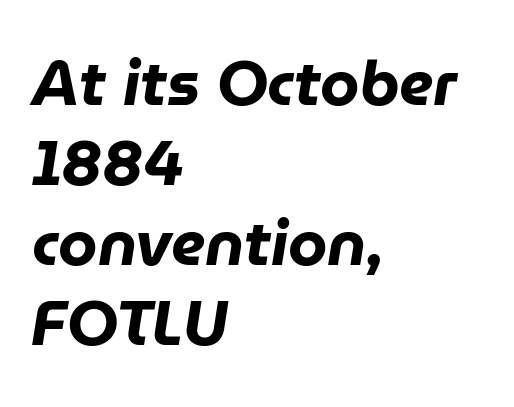
{"italic": "yes", "lean": "right", "slant_degrees": 9, "bold": "yes", "weight": "heavy", "width": "normal", "stroke_contrast": "low", "x_height": "medium", "monospaced": "no", "underline": "no", "align": "left", "line_spacing": "normal", "line_spacing_ratio": 1.27, "letter_spacing": "normal", "letter_spacing_em": 0.0, "glyph_px": 63}
